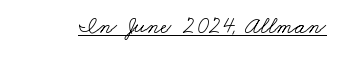
The image shows 24 px text type; set normal letter spacing, underlined.
